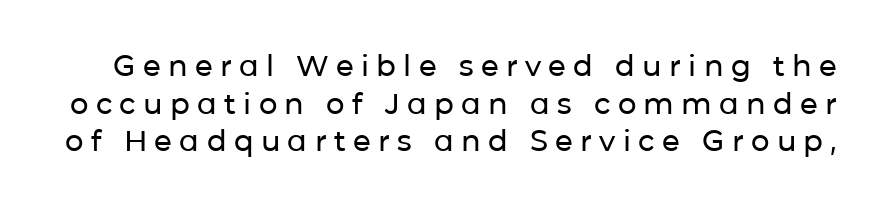
{"serif": "no", "italic": "no", "width": "normal", "stroke_contrast": "low", "x_height": "medium", "monospaced": "no", "underline": "no", "line_spacing": "normal", "line_spacing_ratio": 1.3, "letter_spacing": "wide", "letter_spacing_em": 0.25, "glyph_px": 29}
